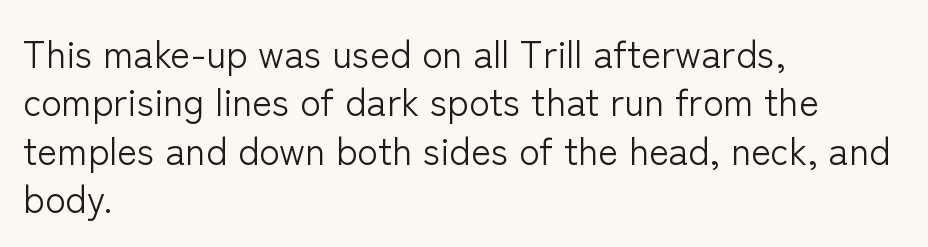
{"serif": "no", "italic": "no", "bold": "no", "weight": "light", "width": "normal", "stroke_contrast": "low", "x_height": "medium", "monospaced": "no", "underline": "no", "align": "left", "line_spacing": "normal", "line_spacing_ratio": 1.27, "letter_spacing": "normal", "letter_spacing_em": 0.0, "glyph_px": 38}
